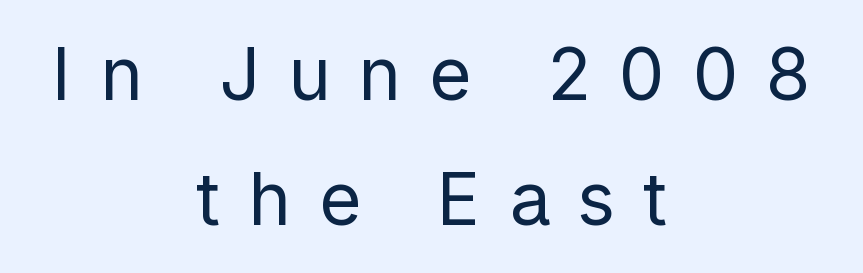
Q: Is the text bold? A: No.
Q: Is the text italic (slanted)? A: No, it is upright.
Q: Is the typeface a serif or a sans-serif typeface? A: Sans-serif.
Q: Is the text underlined? A: No.
Q: How is the paragraph aligned? A: Centered.
Q: Is the spacing between letters normal or unusually wide? A: Unusually wide.
Q: Width (condensed, normal, or wide)? A: Normal.
Q: Stroke contrast? A: Low.
Q: x-height? A: Medium.
Q: Monospaced? A: No.
